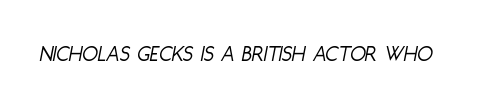
The image shows 23 px text type, italic (leaning right); set normal letter spacing, not underlined.
